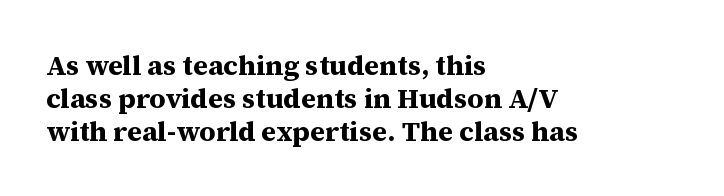
The string is rendered with underlining switched off. You could not count columns in this text — the font is proportionally spaced. One-word summary of the alignment: left. How heavy is the stroke? Heavy — this is a bold. Stroke terminals: seriffed. Tall strokes in this sample are plumb rather than angled.
